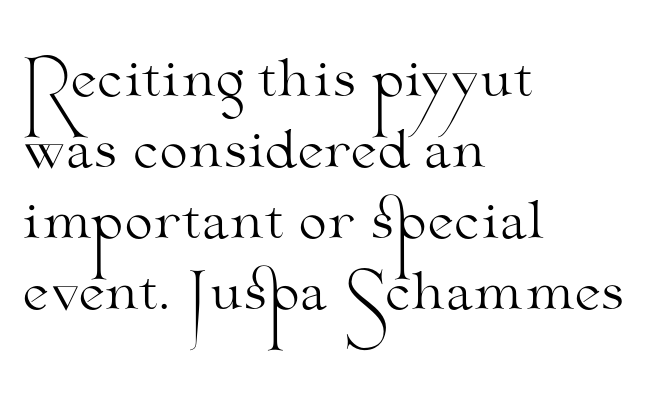
Q: Is the text bold? A: No.
Q: Is the text italic (slanted)? A: No, it is upright.
Q: Is the typeface a serif or a sans-serif typeface? A: Serif.
Q: Is the text underlined? A: No.
Q: How is the paragraph aligned? A: Left-aligned.
Q: Is the spacing between letters normal or unusually wide? A: Normal.
Q: Is the spacing between lines tight, normal or loose? A: Normal.
Q: Width (condensed, normal, or wide)? A: Wide.
Q: Stroke contrast? A: Medium.
Q: x-height? A: Small.
Q: Monospaced? A: No.
